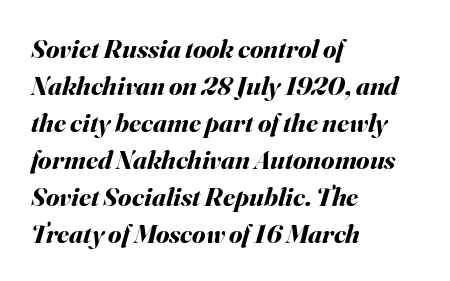
The image shows 27 px bold type, italic (leaning right); set left-aligned, normal line spacing (1.37x), normal letter spacing, not underlined.
